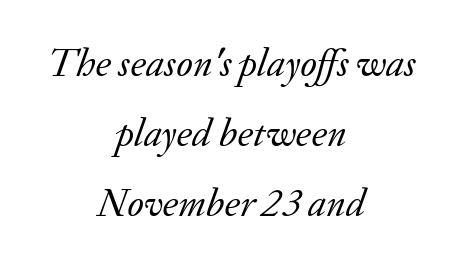
Q: Is the text bold? A: No.
Q: Is the text italic (slanted)? A: Yes, it leans right by about 20 degrees.
Q: Is the typeface a serif or a sans-serif typeface? A: Serif.
Q: Is the text underlined? A: No.
Q: How is the paragraph aligned? A: Centered.
Q: Is the spacing between letters normal or unusually wide? A: Normal.
Q: Width (condensed, normal, or wide)? A: Normal.
Q: Stroke contrast? A: Low.
Q: x-height? A: Small.
Q: Monospaced? A: No.
